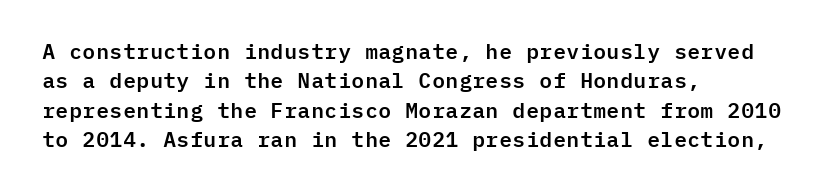
The image shows 21 px text type, upright; set left-aligned, normal line spacing (1.4x), normal letter spacing, not underlined.
